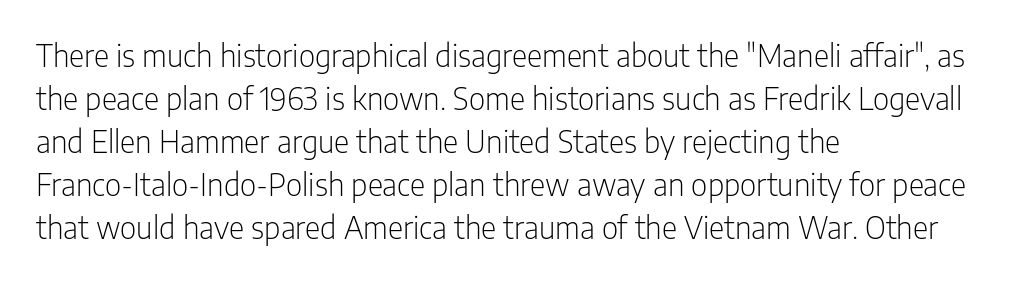
Looks like regular typesetting: each glyph gets only the width it needs. Ordinary non-slanted type is in use. What stands out about the letter spacing? Nothing — it is the standard amount. On a weight scale, this lands at 450 or below. Nobody drew a line under any word here. This block has exactly the height ordinary leading produces.
